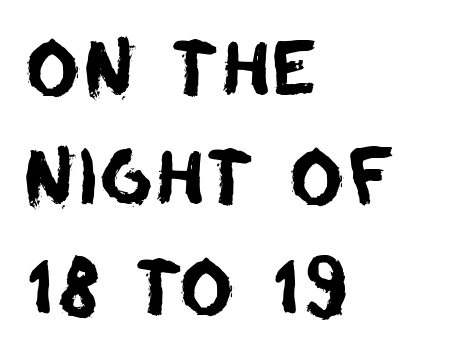
{"serif": "no", "width": "normal", "stroke_contrast": "low", "x_height": "large", "monospaced": "no", "underline": "no", "align": "left", "line_spacing": "normal", "line_spacing_ratio": 1.46, "letter_spacing": "normal", "letter_spacing_em": 0.0, "glyph_px": 75}
